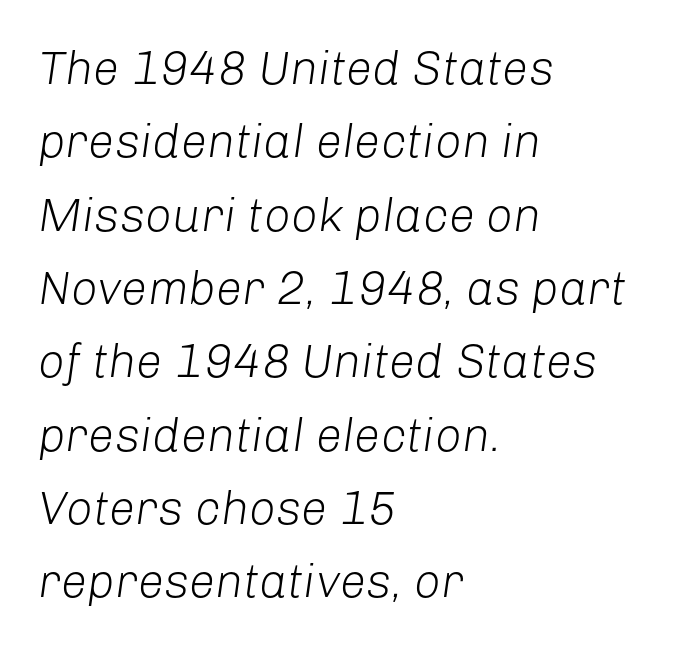
{"italic": "yes", "lean": "right", "slant_degrees": 8, "bold": "no", "weight": "light", "width": "normal", "stroke_contrast": "low", "x_height": "medium", "monospaced": "no", "underline": "no", "align": "left", "line_spacing": "normal", "line_spacing_ratio": 1.56, "letter_spacing": "normal", "letter_spacing_em": 0.0, "glyph_px": 47}
